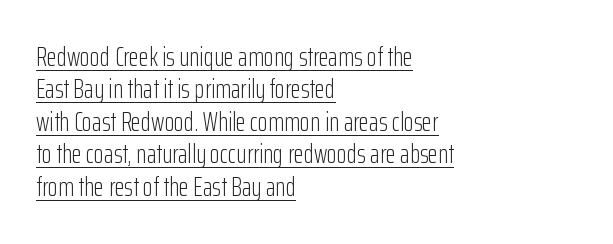
Q: Is the text bold? A: No.
Q: Is the text italic (slanted)? A: No, it is upright.
Q: Is the text underlined? A: Yes.
Q: How is the paragraph aligned? A: Left-aligned.
Q: Is the spacing between letters normal or unusually wide? A: Normal.
Q: Is the spacing between lines tight, normal or loose? A: Normal.
